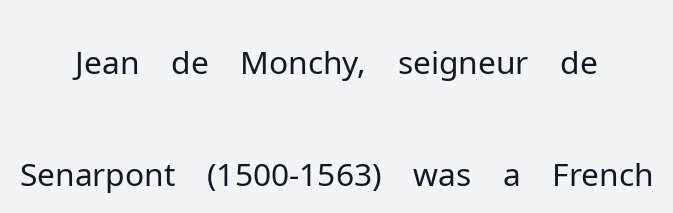
{"serif": "no", "italic": "no", "bold": "no", "weight": "light", "width": "normal", "stroke_contrast": "low", "x_height": "medium", "monospaced": "no", "underline": "no", "align": "center", "line_spacing_ratio": 1.73, "letter_spacing": "normal", "letter_spacing_em": 0.0, "glyph_px": 65}
